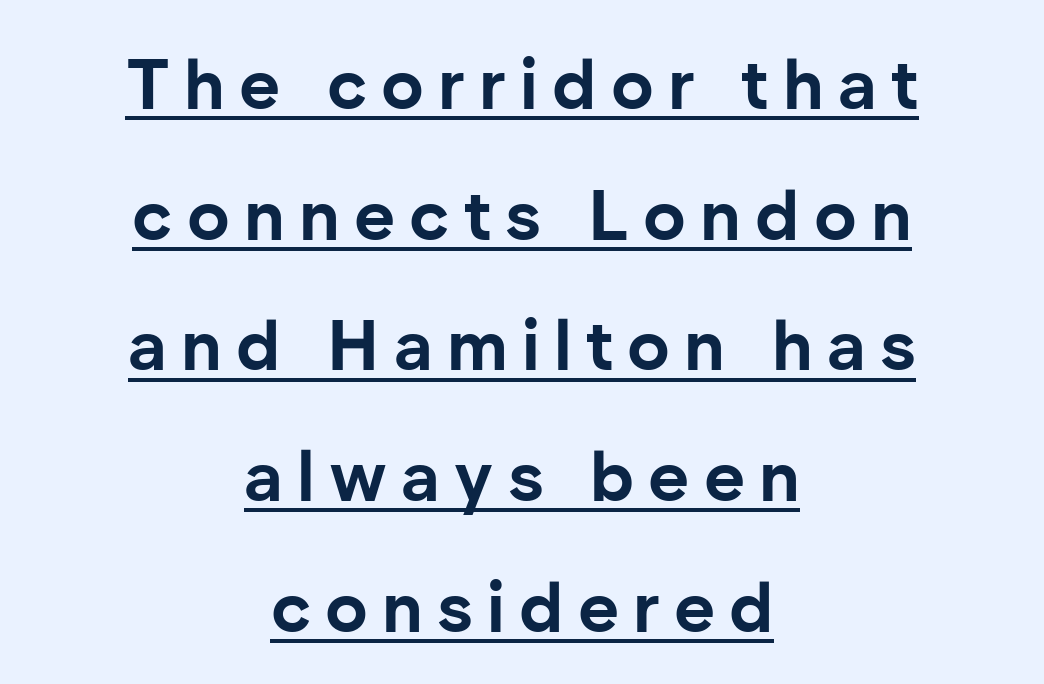
Q: Is the text bold? A: Yes.
Q: Is the text italic (slanted)? A: No, it is upright.
Q: Is the typeface a serif or a sans-serif typeface? A: Sans-serif.
Q: Is the text underlined? A: Yes.
Q: How is the paragraph aligned? A: Centered.
Q: Is the spacing between letters normal or unusually wide? A: Unusually wide.
Q: Width (condensed, normal, or wide)? A: Normal.
Q: Stroke contrast? A: Low.
Q: x-height? A: Medium.
Q: Monospaced? A: No.
